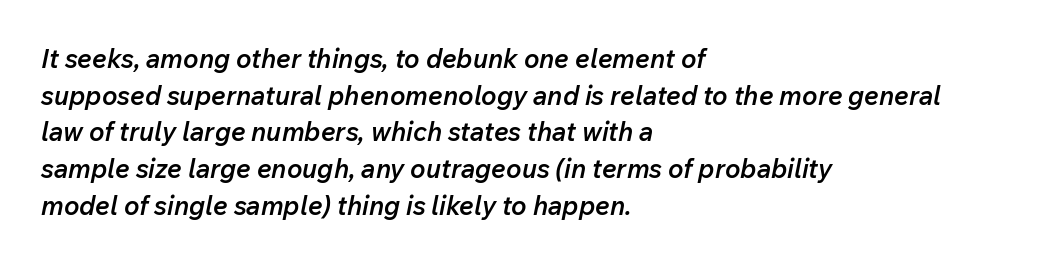
Q: Is the text bold? A: Semi-bold.
Q: Is the text italic (slanted)? A: Yes, it leans right by about 12 degrees.
Q: Is the text underlined? A: No.
Q: How is the paragraph aligned? A: Left-aligned.
Q: Is the spacing between letters normal or unusually wide? A: Normal.
Q: Is the spacing between lines tight, normal or loose? A: Normal.
